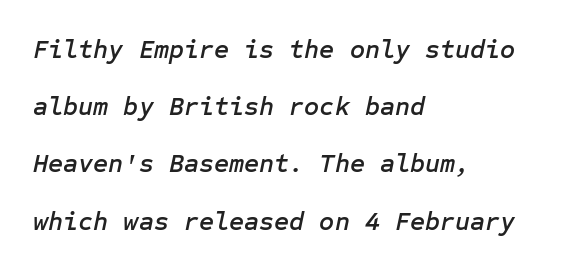
{"italic": "yes", "lean": "right", "slant_degrees": 12, "underline": "no", "align": "left", "line_spacing": "loose", "line_spacing_ratio": 2.2, "letter_spacing": "normal", "letter_spacing_em": 0.0, "glyph_px": 26}
